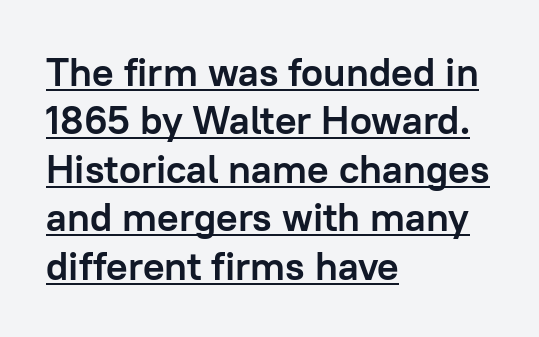
The image shows 40 px semibold sans-serif type, upright; set left-aligned, line spacing 1.21x, normal letter spacing, underlined; low stroke contrast and a medium x-height.
